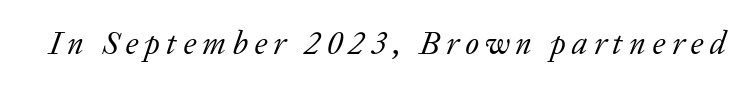
The gap between lines stays unmarked. Rendered with sloped, italic letterforms. Weight: regular or lighter. Do the characters align in a grid? No, the font is proportional.
